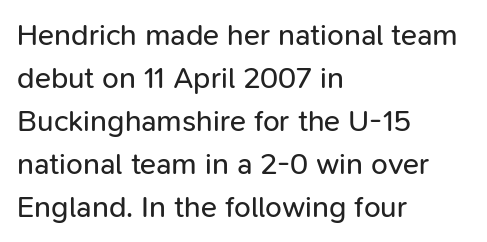
Q: Is the text bold? A: No.
Q: Is the text italic (slanted)? A: No, it is upright.
Q: Is the typeface a serif or a sans-serif typeface? A: Sans-serif.
Q: Is the text underlined? A: No.
Q: How is the paragraph aligned? A: Left-aligned.
Q: Is the spacing between letters normal or unusually wide? A: Normal.
Q: Is the spacing between lines tight, normal or loose? A: Normal.
Q: Width (condensed, normal, or wide)? A: Normal.
Q: Stroke contrast? A: Low.
Q: x-height? A: Medium.
Q: Monospaced? A: No.
